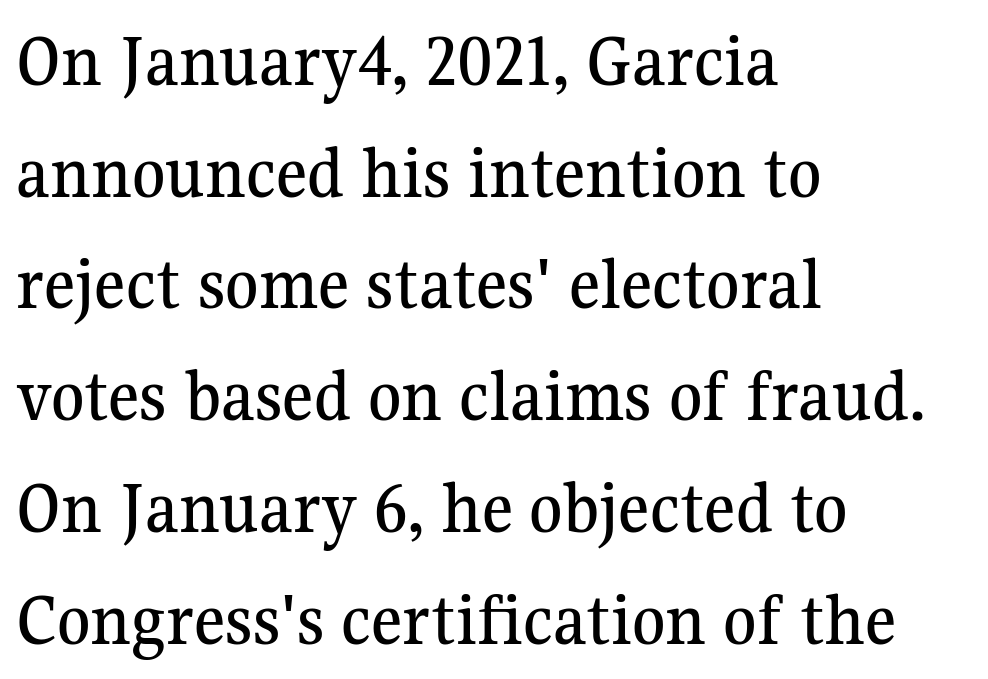
The image shows 76 px serif type, upright; set left-aligned, normal line spacing (1.47x), normal letter spacing, not underlined; medium stroke contrast and a medium x-height.
